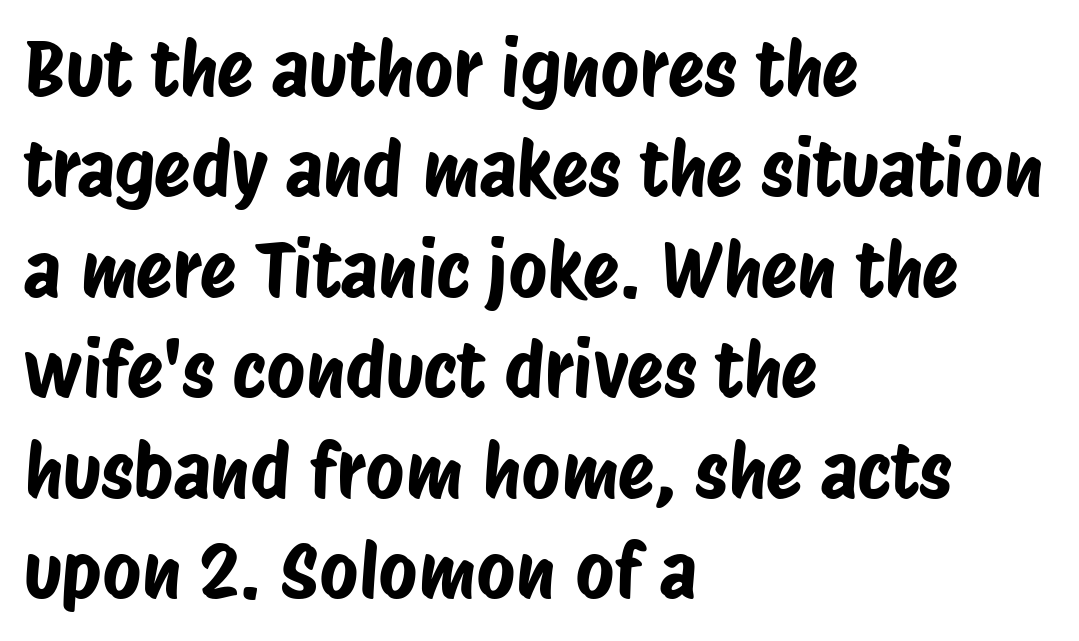
Spacing verdict: proportional, widths tailored to each character. Quick note: interline space is typical. Default kerning and tracking; the words read as compact shapes. Layout note: lines flush left. The rendering shows plain stroke endings on the letterforms — a sans-serif design. Underlining? Definitely not there.
